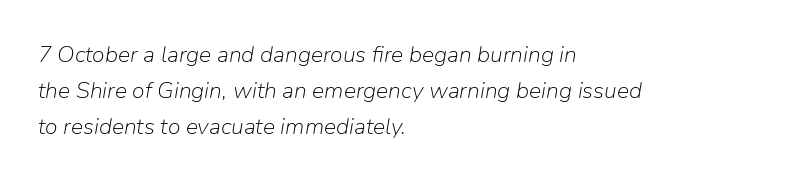
The image shows 23 px text type, italic (leaning right); set left-aligned, normal line spacing (1.57x), normal letter spacing, not underlined.
